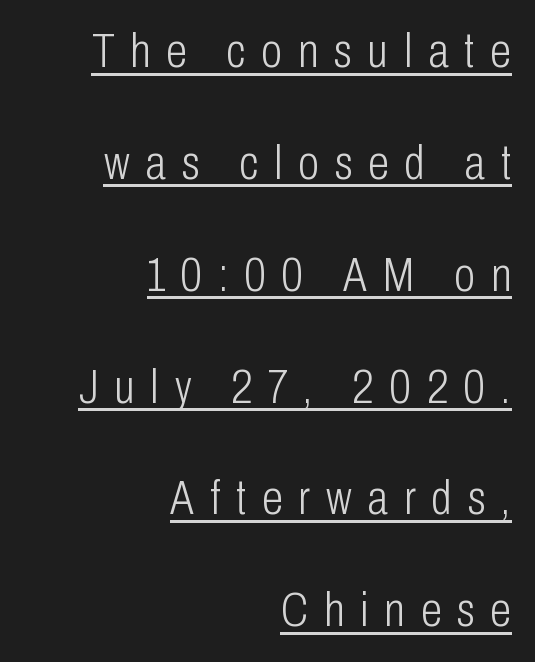
Regarding serifs, this sample does without them. The typesetter chose a ragged-left arrangement here. Stem width sits at or under what a default text font uses. Compared with typical paragraphs, the rows here are farther apart. A typesetter would mark this as roman, not italic.
